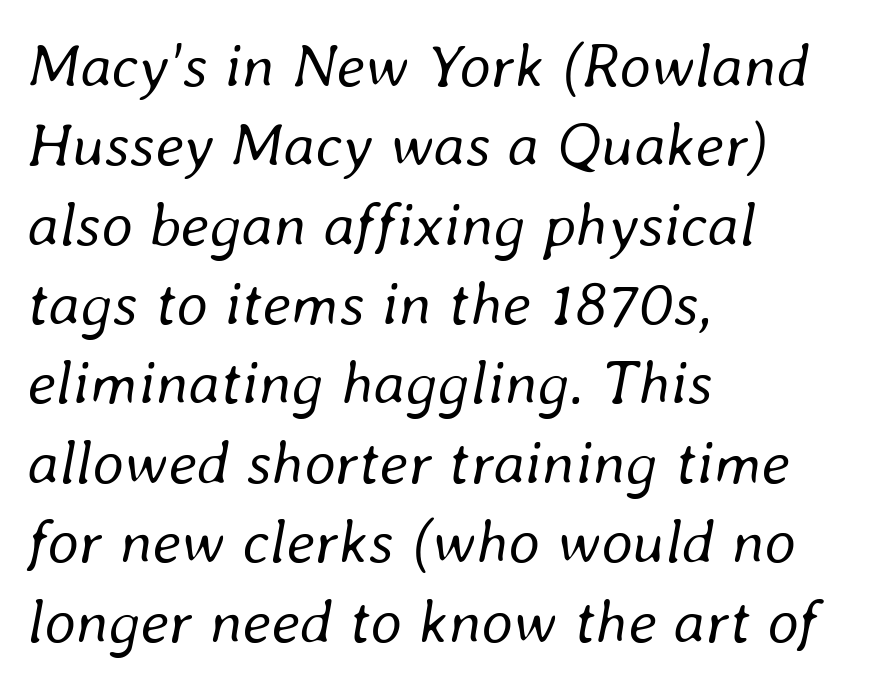
Q: Is the text bold? A: No.
Q: Is the text italic (slanted)? A: Yes, it leans right by about 8 degrees.
Q: Is the text underlined? A: No.
Q: How is the paragraph aligned? A: Left-aligned.
Q: Is the spacing between letters normal or unusually wide? A: Normal.
Q: Is the spacing between lines tight, normal or loose? A: Normal.
Q: Width (condensed, normal, or wide)? A: Normal.
Q: Stroke contrast? A: Low.
Q: x-height? A: Medium.
Q: Monospaced? A: No.
